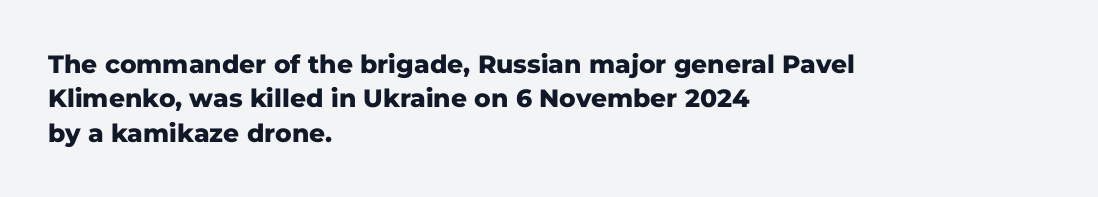
The image shows 25 px bold type, upright; set left-aligned, normal line spacing (1.38x), normal letter spacing, not underlined.
